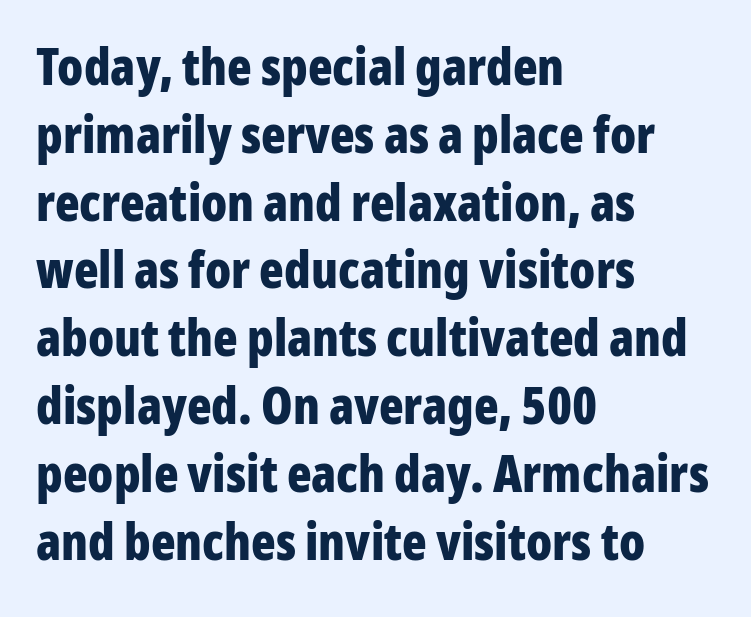
The typesetter chose a ragged-right arrangement here. The designer went with a sans here, leaving each stem footless. You can tell it's not italic because the verticals are truly vertical. The zone under the glyphs is completely vacant. This sample keeps an unexceptional amount of space between lines.
